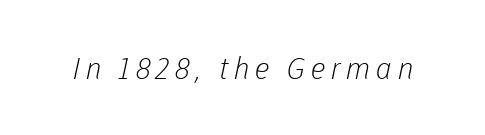
Q: Is the text bold? A: No.
Q: Is the typeface a serif or a sans-serif typeface? A: Sans-serif.
Q: Is the text underlined? A: No.
Q: Width (condensed, normal, or wide)? A: Normal.
Q: Stroke contrast? A: Low.
Q: x-height? A: Medium.
Q: Monospaced? A: No.
